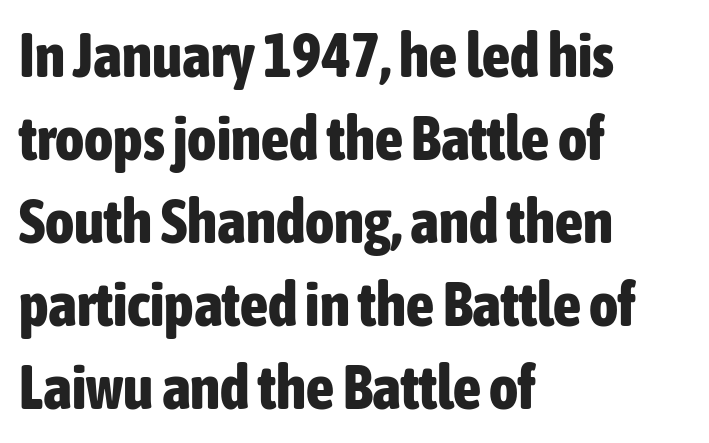
The passage shown has conventional tracking throughout. Bold? Absolutely — the strokes are thick and heavy. The rag falls on the right side of this text block. Check where the strokes stop: nothing finishes them off — pure sans. Quick note: interline space is typical. Italic? Not at all — the glyphs are vertical.
